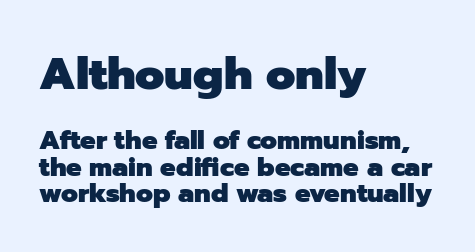
Q: Is the text bold? A: Yes.
Q: Is the text italic (slanted)? A: No, it is upright.
Q: Is the typeface a serif or a sans-serif typeface? A: Sans-serif.
Q: Is the text underlined? A: No.
Q: How is the paragraph aligned? A: Left-aligned.
Q: Is the spacing between letters normal or unusually wide? A: Normal.
Q: Is the spacing between lines tight, normal or loose? A: Tight.
Q: Which block of text is set in a larger size, the first (top) or the second (bottom)? A: The first (top) one.
Q: Width (condensed, normal, or wide)? A: Normal.
Q: Stroke contrast? A: Low.
Q: x-height? A: Medium.
Q: Monospaced? A: No.
